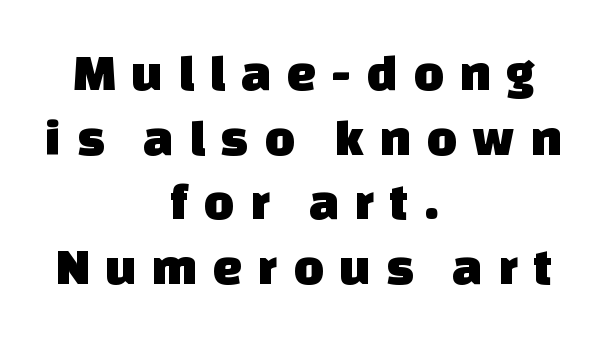
The image shows 53 px sans-serif type; set centered, line spacing 1.22x, unusually wide letter spacing (+0.29 em), not underlined; low stroke contrast and a large x-height.
